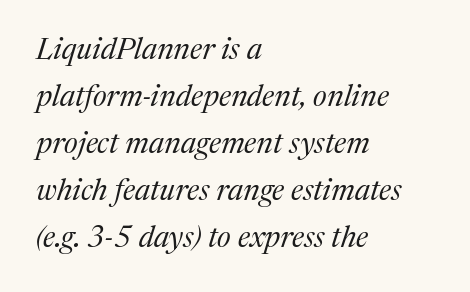
Q: Is the text bold? A: No.
Q: Is the text italic (slanted)? A: Yes, it leans right by about 17 degrees.
Q: Is the typeface a serif or a sans-serif typeface? A: Serif.
Q: Is the text underlined? A: No.
Q: How is the paragraph aligned? A: Left-aligned.
Q: Is the spacing between letters normal or unusually wide? A: Normal.
Q: Is the spacing between lines tight, normal or loose? A: Normal.
Q: Width (condensed, normal, or wide)? A: Normal.
Q: Stroke contrast? A: Medium.
Q: x-height? A: Medium.
Q: Monospaced? A: No.
